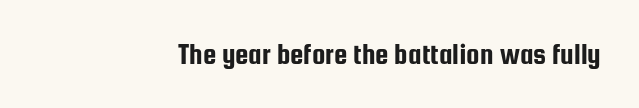
{"serif": "no", "italic": "no", "width": "condensed", "stroke_contrast": "low", "x_height": "medium", "monospaced": "no", "underline": "no", "letter_spacing": "normal", "letter_spacing_em": 0.0, "glyph_px": 30}
